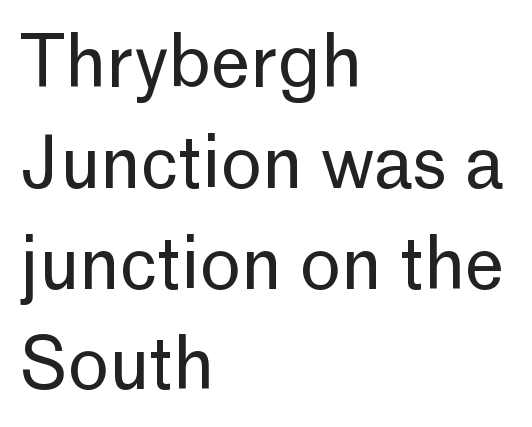
Stroke mass is kept to a normal reading level or below. Underlining? Definitely not there. Nothing unusual about the tracking: characters are spaced as the font intends. Unlike italic type, these characters show no tilt at all. One glance says typical: line gaps are just what's usual. If you drew a ruler down the left edge, every line would touch it.
